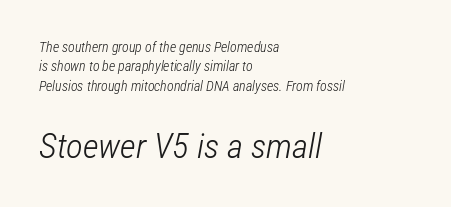
{"italic": "yes", "lean": "right", "slant_degrees": 12, "bold": "no", "weight": "light", "width": "condensed", "stroke_contrast": "low", "x_height": "medium", "monospaced": "no", "underline": "no", "align": "left", "line_spacing": "normal", "line_spacing_ratio": 1.39, "letter_spacing": "normal", "letter_spacing_em": 0.0, "larger_block": "second", "size_ratio": 2.5, "glyph_px": 35}
